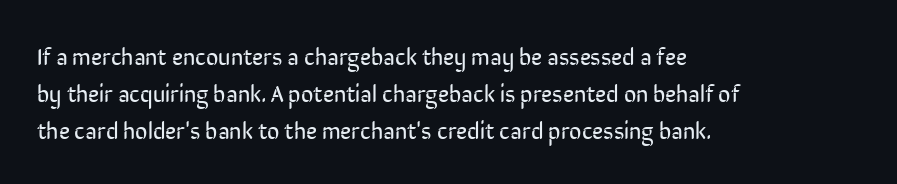
Q: Is the text bold? A: No.
Q: Is the text italic (slanted)? A: No, it is upright.
Q: Is the text underlined? A: No.
Q: How is the paragraph aligned? A: Left-aligned.
Q: Is the spacing between letters normal or unusually wide? A: Normal.
Q: Is the spacing between lines tight, normal or loose? A: Normal.
